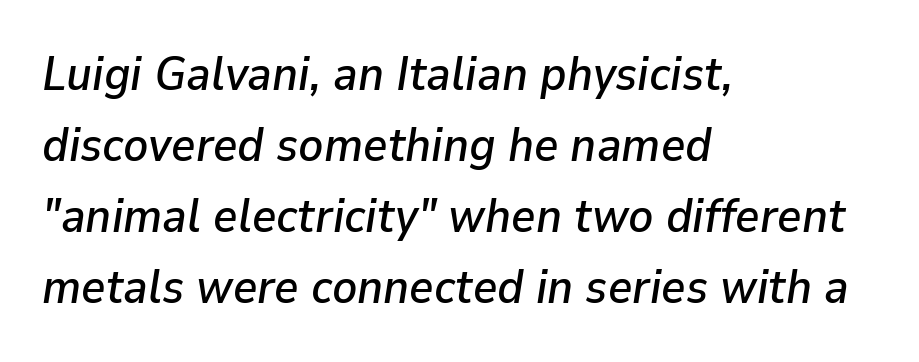
The image shows 47 px text type, italic (leaning right); set left-aligned, normal line spacing (1.51x), normal letter spacing, not underlined; low stroke contrast and a medium x-height.
